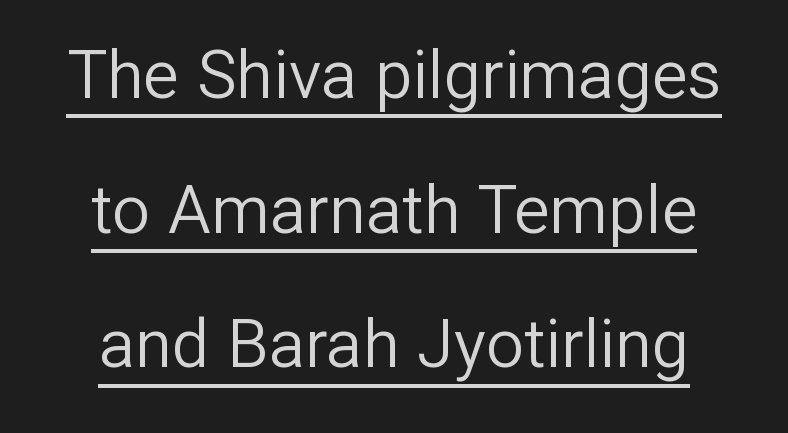
The passage shown is typeset with a sans-serif family. Letters have the restrained weight of plain body copy at most. This is the regular roman posture of the typeface. Casual observation: everything's sitting right in the middle. Beneath each row of characters lies a ruled line. You could fit nearly another row in the gap between these rows.
